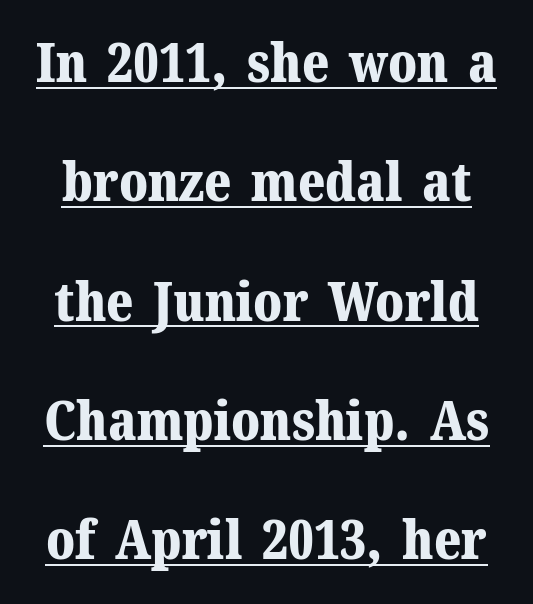
Q: Is the text bold? A: Yes.
Q: Is the text italic (slanted)? A: No, it is upright.
Q: Is the typeface a serif or a sans-serif typeface? A: Serif.
Q: Is the text underlined? A: Yes.
Q: Is the spacing between letters normal or unusually wide? A: Normal.
Q: Is the spacing between lines tight, normal or loose? A: Loose.
Q: Width (condensed, normal, or wide)? A: Normal.
Q: Stroke contrast? A: Medium.
Q: x-height? A: Medium.
Q: Monospaced? A: No.
